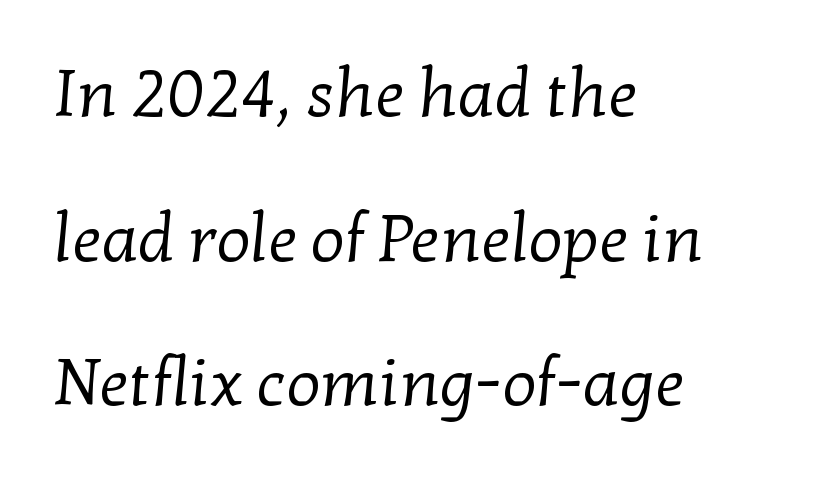
The image shows 67 px regular-weight serif type; set left-aligned, loose line spacing (2.16x), normal letter spacing, not underlined; low stroke contrast and a medium x-height.
